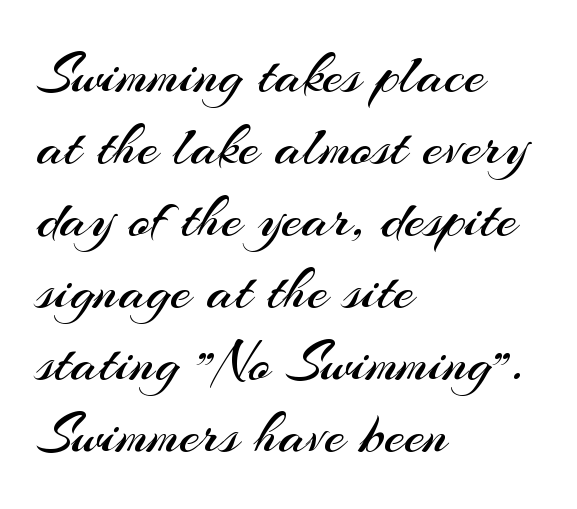
The image shows 59 px regular-weight sans-serif type; set left-aligned, line spacing 1.22x, normal letter spacing, not underlined; medium stroke contrast and a small x-height.
